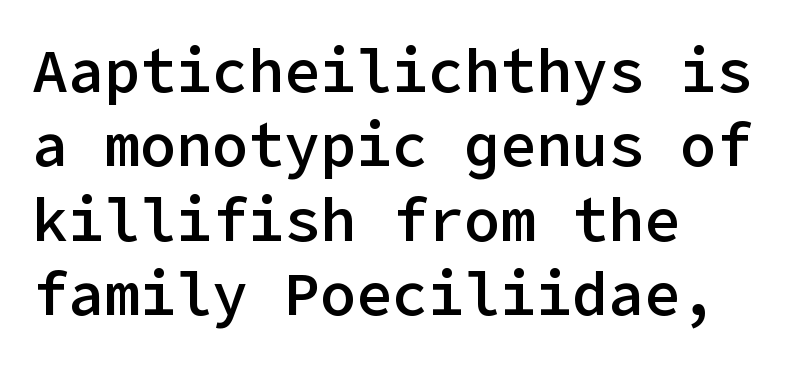
The image shows 60 px semibold sans-serif type, upright; set left-aligned, line spacing 1.24x, normal letter spacing, not underlined; low stroke contrast and a medium x-height.
